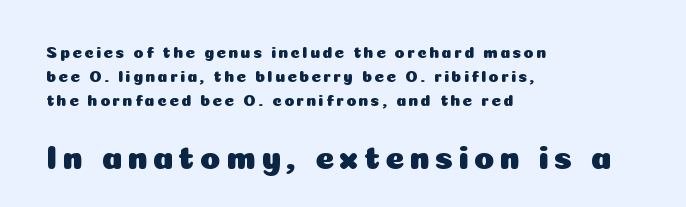
{"serif": "no", "italic": "no", "width": "normal", "stroke_contrast": "low", "x_height": "medium", "monospaced": "no", "underline": "no", "align": "left", "line_spacing": "normal", "line_spacing_ratio": 1.49, "larger_block": "second", "size_ratio": 2.06, "glyph_px": 33}
